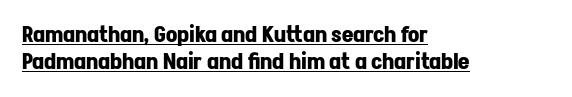
In terms of weight, the rendering is a true, heavy bold. This rendering uses left alignment, leaving the right contour irregular. The glyphs are accompanied by a horizontal stroke just below them. If you drew a line through each stem, it would be perfectly vertical. Honestly, the letter spacing is just normal — you wouldn't notice it.
